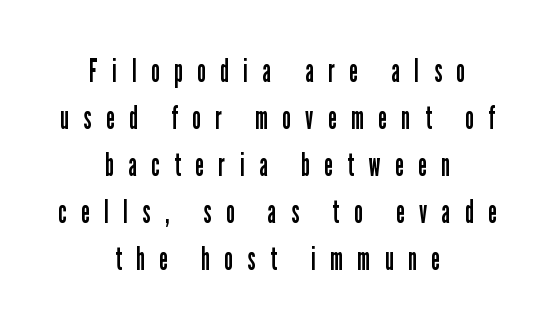
The image shows 32 px regular-weight, condensed sans-serif type, upright; set centered, normal line spacing (1.47x), unusually wide letter spacing (+0.46 em), not underlined; low stroke contrast and a medium x-height.
